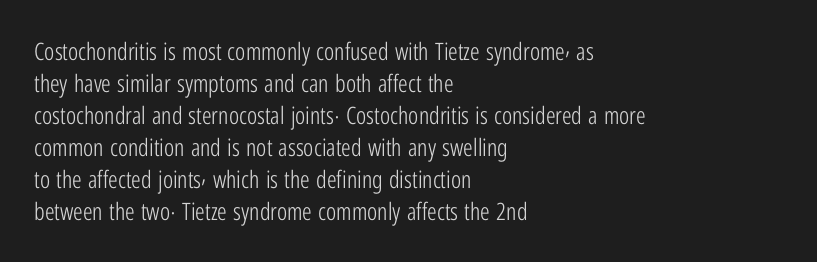
{"italic": "no", "bold": "no", "underline": "no", "align": "left", "line_spacing": "normal", "line_spacing_ratio": 1.33, "letter_spacing": "normal", "letter_spacing_em": 0.0, "glyph_px": 24}
